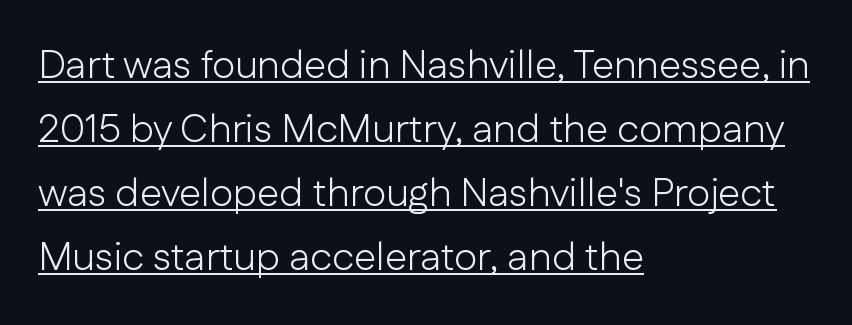
Q: Is the text bold? A: No.
Q: Is the text italic (slanted)? A: No, it is upright.
Q: Is the typeface a serif or a sans-serif typeface? A: Sans-serif.
Q: Is the text underlined? A: Yes.
Q: How is the paragraph aligned? A: Left-aligned.
Q: Is the spacing between letters normal or unusually wide? A: Normal.
Q: Is the spacing between lines tight, normal or loose? A: Normal.
Q: Width (condensed, normal, or wide)? A: Normal.
Q: Stroke contrast? A: Low.
Q: x-height? A: Medium.
Q: Monospaced? A: No.
